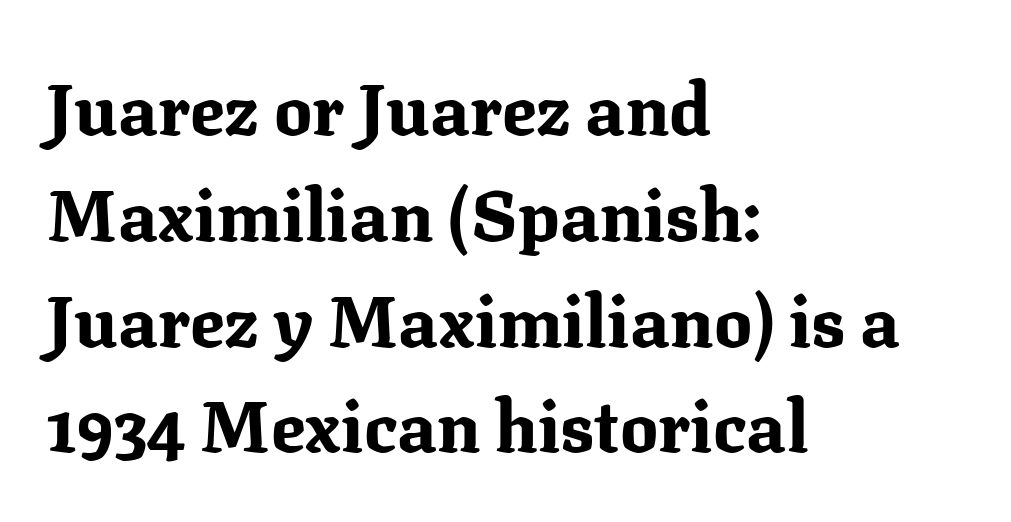
{"serif": "yes", "italic": "no", "bold": "yes", "weight": "bold", "width": "normal", "stroke_contrast": "medium", "x_height": "medium", "monospaced": "no", "underline": "no", "align": "left", "line_spacing": "normal", "line_spacing_ratio": 1.49, "letter_spacing": "normal", "letter_spacing_em": 0.0, "glyph_px": 71}
